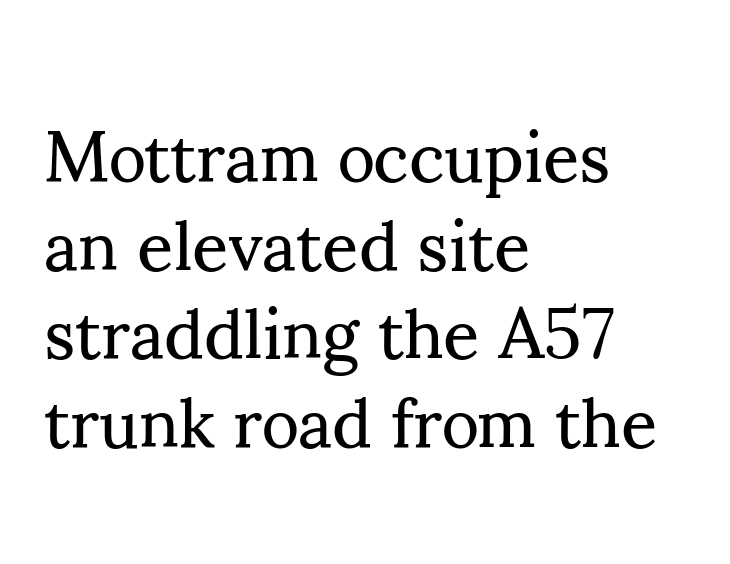
The image shows 71 px regular-weight serif type, upright; set left-aligned, normal line spacing (1.25x), normal letter spacing, not underlined; medium stroke contrast and a small x-height.
